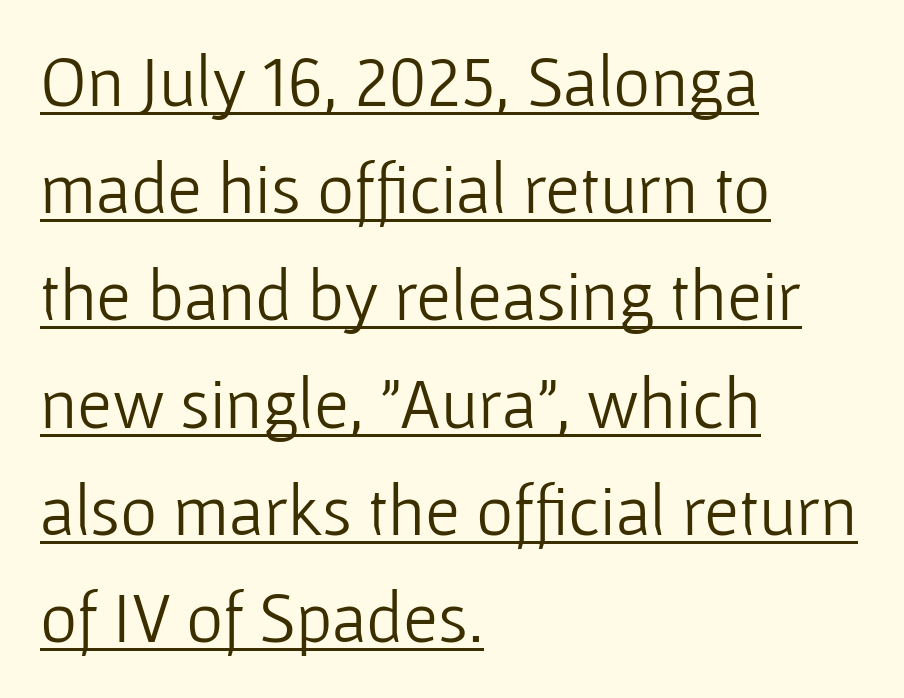
The image shows 71 px light sans-serif type, upright; set left-aligned, normal line spacing (1.51x), normal letter spacing, underlined; low stroke contrast and a medium x-height.
